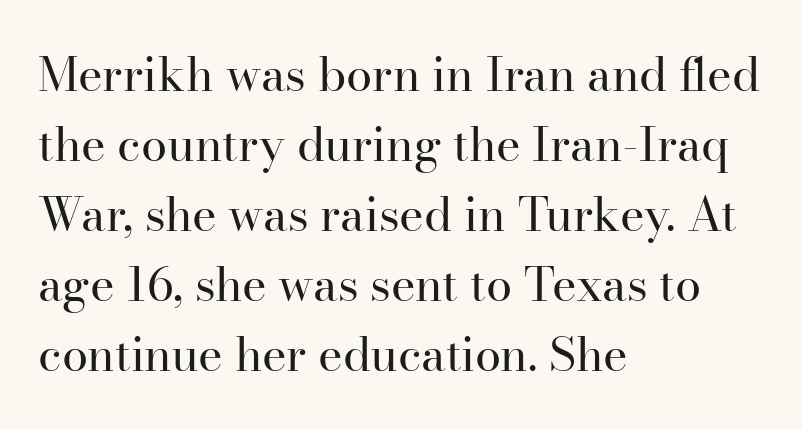
Q: Is the text bold? A: No.
Q: Is the text italic (slanted)? A: No, it is upright.
Q: Is the typeface a serif or a sans-serif typeface? A: Serif.
Q: Is the text underlined? A: No.
Q: How is the paragraph aligned? A: Left-aligned.
Q: Is the spacing between letters normal or unusually wide? A: Normal.
Q: Is the spacing between lines tight, normal or loose? A: Normal.
Q: Width (condensed, normal, or wide)? A: Normal.
Q: Stroke contrast? A: High.
Q: x-height? A: Small.
Q: Monospaced? A: No.
